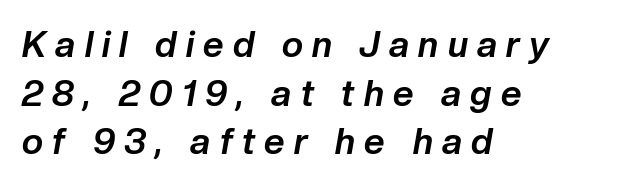
Q: Is the text bold? A: Yes.
Q: Is the text italic (slanted)? A: Yes, it leans right by about 10 degrees.
Q: Is the text underlined? A: No.
Q: How is the paragraph aligned? A: Left-aligned.
Q: Is the spacing between letters normal or unusually wide? A: Unusually wide.
Q: Is the spacing between lines tight, normal or loose? A: Normal.
Q: Width (condensed, normal, or wide)? A: Normal.
Q: Stroke contrast? A: Low.
Q: x-height? A: Medium.
Q: Monospaced? A: No.
